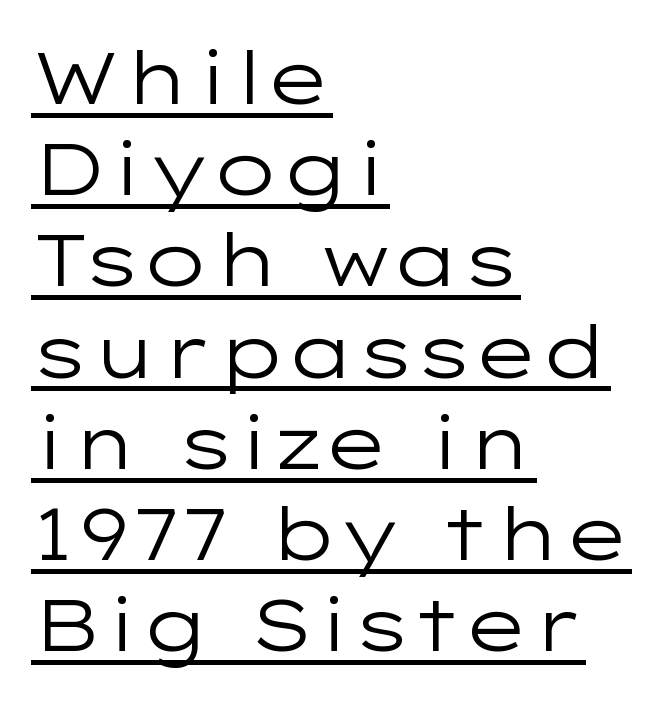
{"serif": "no", "italic": "no", "bold": "no", "weight": "regular", "width": "wide", "stroke_contrast": "low", "x_height": "medium", "monospaced": "no", "underline": "yes", "align": "left", "line_spacing": "normal", "line_spacing_ratio": 1.25, "letter_spacing": "normal", "letter_spacing_em": 0.0, "glyph_px": 73}
